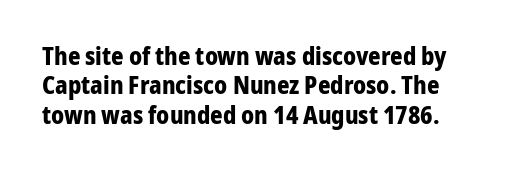
Check the space under the baseline: it is left empty. Words appear dense and cohesive because spacing is normal. Summary of weight: heavy, a full bold. Caption: multi-line text, flush left, ragged right.
